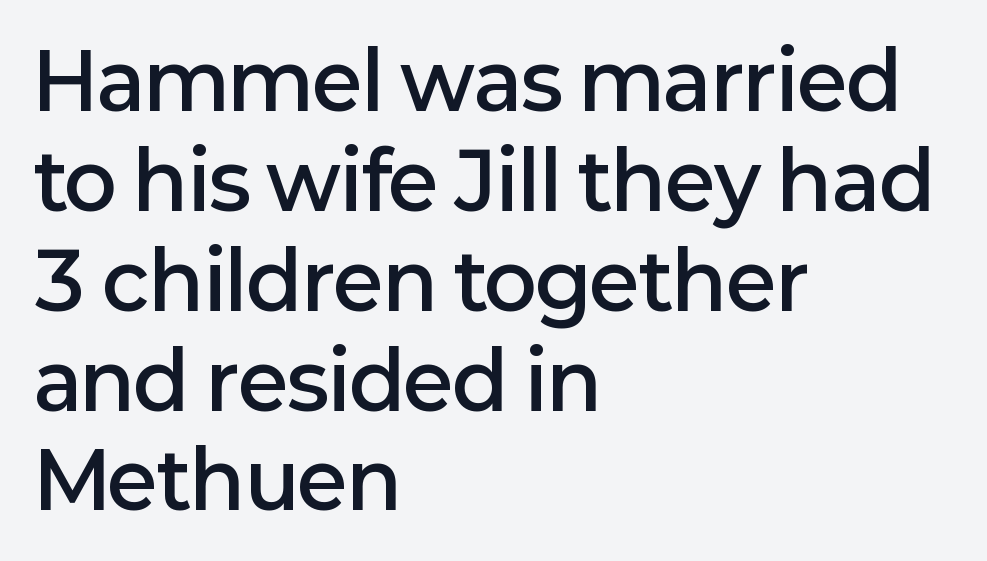
Nothing sits at the stroke ends, so this counts as sans-serif. This sample has the flowing, uneven cadence of proportional lettering. Does extra space separate the letters? No, they use regular spacing. This rendering uses left alignment, leaving the right contour irregular. Strokes here are thickened, but only to semibold level. Unmarked baselines from the first word to the last.
